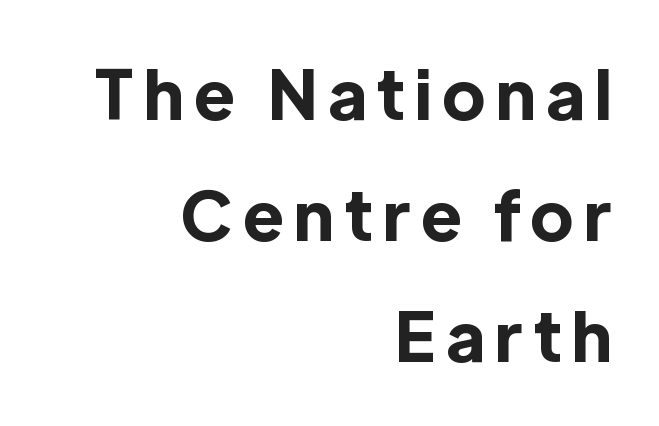
{"serif": "no", "italic": "no", "bold": "yes", "weight": "bold", "width": "normal", "x_height": "medium", "monospaced": "no", "underline": "no", "align": "right", "line_spacing_ratio": 1.78, "glyph_px": 68}
